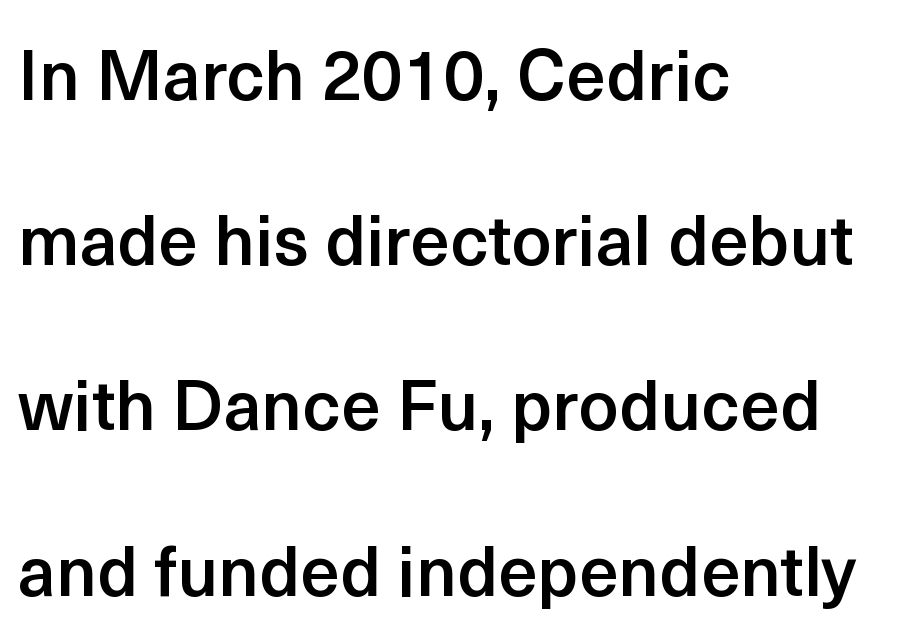
{"serif": "no", "italic": "no", "bold": "semi", "weight": "semibold", "width": "normal", "x_height": "medium", "monospaced": "no", "underline": "no", "align": "left", "line_spacing": "loose", "line_spacing_ratio": 2.36, "letter_spacing": "normal", "letter_spacing_em": 0.0, "glyph_px": 70}
